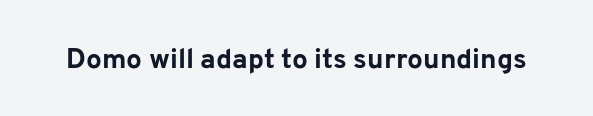
The passage shown is emphatically bold. Observe the ordinary spacing: letters are neighbours, not strangers. Spacing verdict: proportional, widths tailored to each character. The designer went with a sans here, leaving each stem footless. Rule under the text: the space is simply empty.
